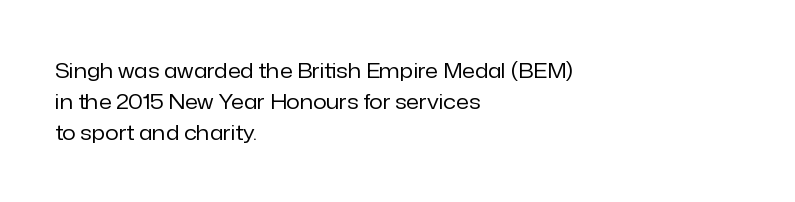
If you drew a line through each stem, it would be perfectly vertical. Leftover space on each line is placed entirely after the last word. The vertical gap from one line to the next is medium. The specimen omits any rule beneath the text block's lines.
